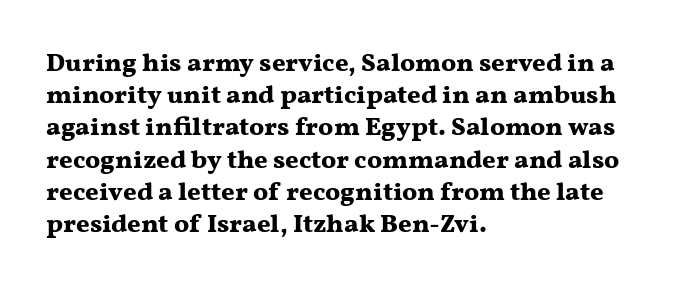
Q: Is the text bold? A: Yes.
Q: Is the text italic (slanted)? A: No, it is upright.
Q: Is the text underlined? A: No.
Q: How is the paragraph aligned? A: Left-aligned.
Q: Is the spacing between letters normal or unusually wide? A: Normal.
